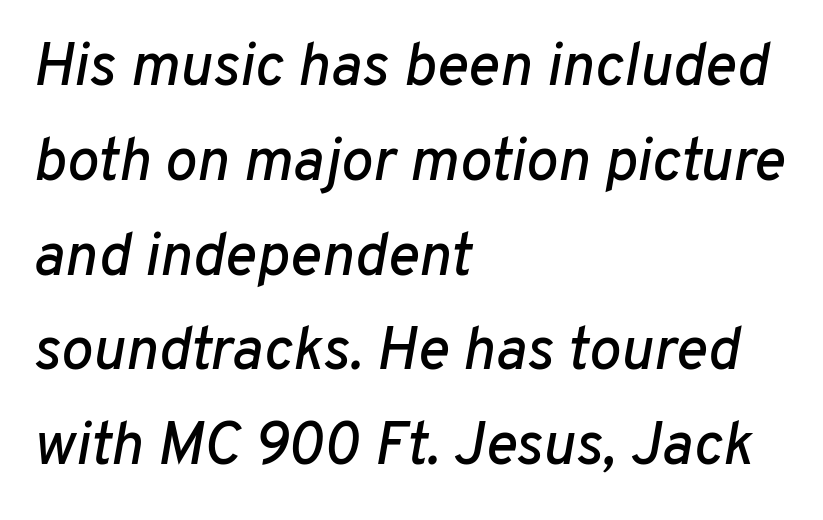
Q: Is the text italic (slanted)? A: Yes, it leans right by about 10 degrees.
Q: Is the text underlined? A: No.
Q: How is the paragraph aligned? A: Left-aligned.
Q: Is the spacing between letters normal or unusually wide? A: Normal.
Q: Is the spacing between lines tight, normal or loose? A: Normal.
Q: Width (condensed, normal, or wide)? A: Normal.
Q: Stroke contrast? A: Low.
Q: x-height? A: Medium.
Q: Monospaced? A: No.
